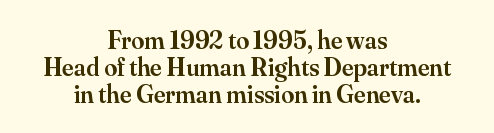
Descenders are the only things crossing below the line. Summary of weight: moderately heavy, a semibold. No italicization has been applied; the sample stays upright. The lines are packed closely together with very little leading. Observe the ordinary spacing: letters are neighbours, not strangers. Which margin do the lines hug? Neither — every line sits in the middle.
